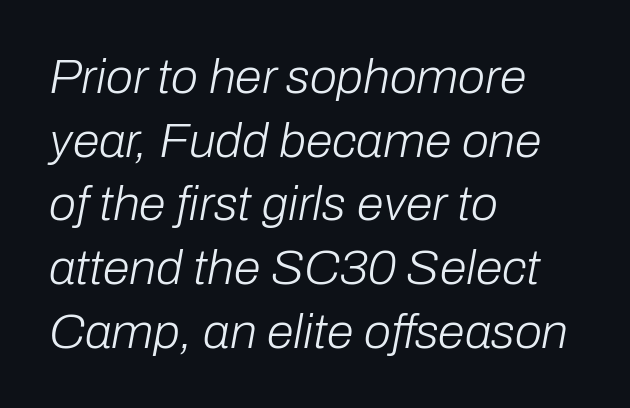
The image shows 49 px light type, italic (leaning right); set left-aligned, normal line spacing (1.3x), normal letter spacing, not underlined; low stroke contrast and a medium x-height.
